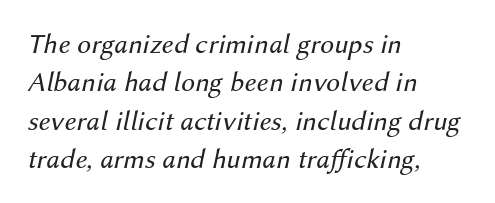
A quiet, ordinary-to-light weight characterises the typeface. The type is set solid horizontally, with unmodified tracking. Descender tails drop into unmarked territory. If you measured baseline to baseline, you'd find a middling distance. Varying glyph widths throughout — classic text-font behaviour.
